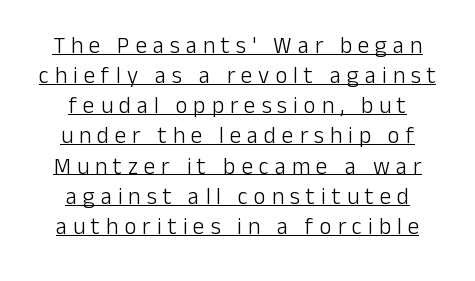
{"italic": "no", "bold": "no", "underline": "yes", "align": "center", "line_spacing": "normal", "line_spacing_ratio": 1.31, "letter_spacing": "wide", "letter_spacing_em": 0.26, "glyph_px": 23}
